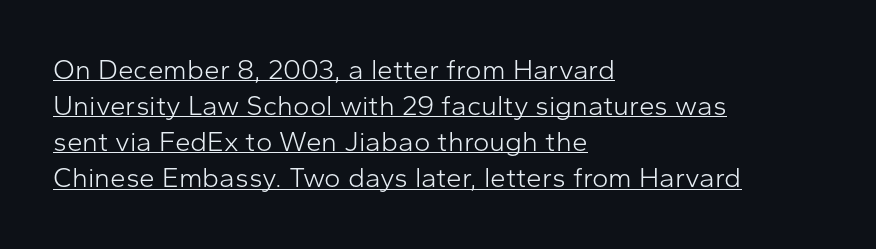
Q: Is the text bold? A: No.
Q: Is the text italic (slanted)? A: No, it is upright.
Q: Is the typeface a serif or a sans-serif typeface? A: Sans-serif.
Q: Is the text underlined? A: Yes.
Q: How is the paragraph aligned? A: Left-aligned.
Q: Is the spacing between letters normal or unusually wide? A: Normal.
Q: Is the spacing between lines tight, normal or loose? A: Normal.
Q: Width (condensed, normal, or wide)? A: Normal.
Q: Stroke contrast? A: Low.
Q: x-height? A: Medium.
Q: Monospaced? A: No.
